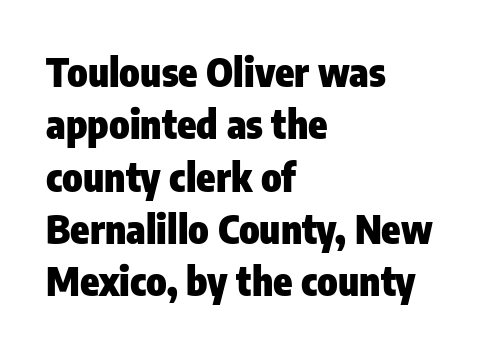
{"serif": "no", "italic": "no", "bold": "yes", "weight": "heavy", "width": "condensed", "stroke_contrast": "low", "x_height": "medium", "monospaced": "no", "underline": "no", "align": "left", "line_spacing": "normal", "line_spacing_ratio": 1.34, "letter_spacing": "normal", "letter_spacing_em": 0.0, "glyph_px": 39}
